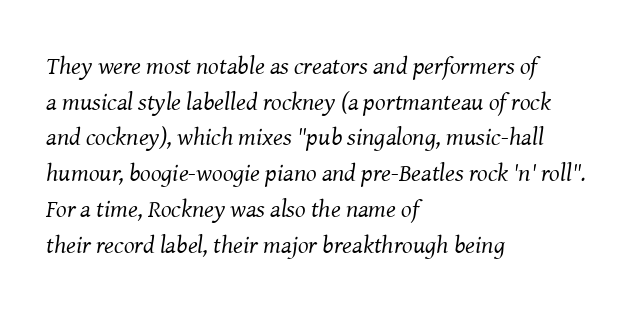
{"italic": "yes", "lean": "right", "slant_degrees": 8, "bold": "no", "underline": "no", "align": "left", "line_spacing": "normal", "line_spacing_ratio": 1.43, "letter_spacing": "normal", "letter_spacing_em": 0.0, "glyph_px": 25}
